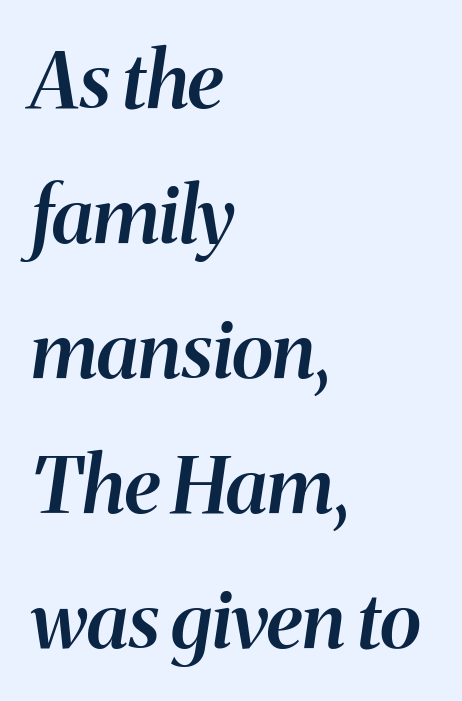
Q: Is the text bold? A: Semi-bold.
Q: Is the text italic (slanted)? A: Yes, it leans right by about 8 degrees.
Q: Is the text underlined? A: No.
Q: How is the paragraph aligned? A: Left-aligned.
Q: Is the spacing between letters normal or unusually wide? A: Normal.
Q: Width (condensed, normal, or wide)? A: Normal.
Q: Stroke contrast? A: Medium.
Q: x-height? A: Medium.
Q: Monospaced? A: No.
